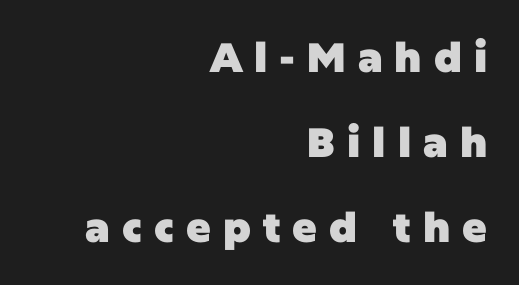
{"serif": "no", "italic": "no", "bold": "yes", "weight": "heavy", "width": "normal", "stroke_contrast": "low", "x_height": "large", "monospaced": "no", "underline": "no", "align": "right", "line_spacing": "loose", "line_spacing_ratio": 2.07, "letter_spacing": "wide", "letter_spacing_em": 0.29, "glyph_px": 41}
